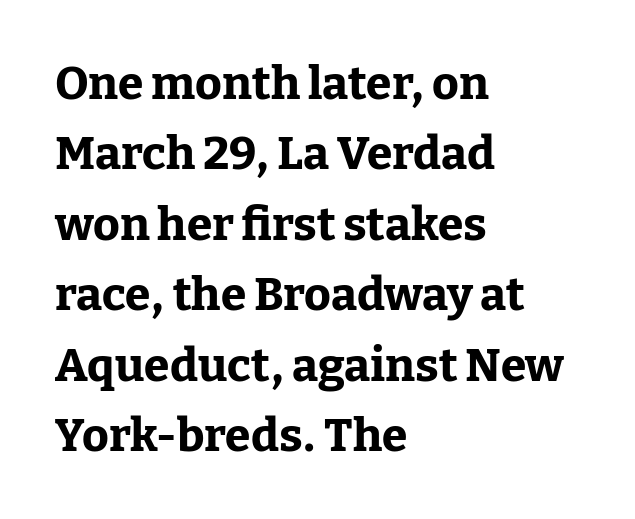
Q: Is the text bold? A: Yes.
Q: Is the text italic (slanted)? A: No, it is upright.
Q: Is the typeface a serif or a sans-serif typeface? A: Serif.
Q: Is the text underlined? A: No.
Q: How is the paragraph aligned? A: Left-aligned.
Q: Is the spacing between letters normal or unusually wide? A: Normal.
Q: Is the spacing between lines tight, normal or loose? A: Normal.
Q: Width (condensed, normal, or wide)? A: Normal.
Q: Stroke contrast? A: Low.
Q: x-height? A: Medium.
Q: Monospaced? A: No.
